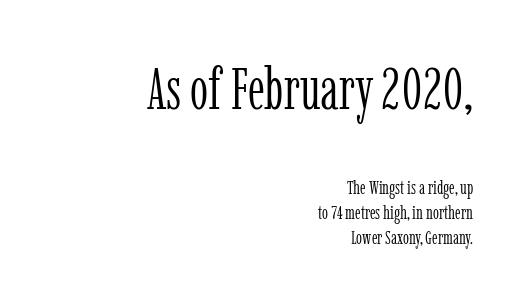
The image shows 58 px light, condensed serif type, upright; set right-aligned, normal line spacing (1.31x), normal letter spacing, not underlined; the first (top) block is 3.05x larger; low stroke contrast and a medium x-height.
